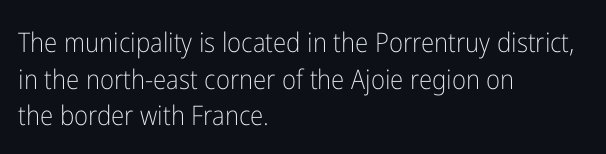
Reading down the block, your eye returns to a fixed left position each line. Do the letters lean? They stand straight. The strip under each line holds only bare page. Bold? No — there's no thickening of the strokes. Line spacing here is normal. Glyph-to-glyph distance matches everyday printed text.
